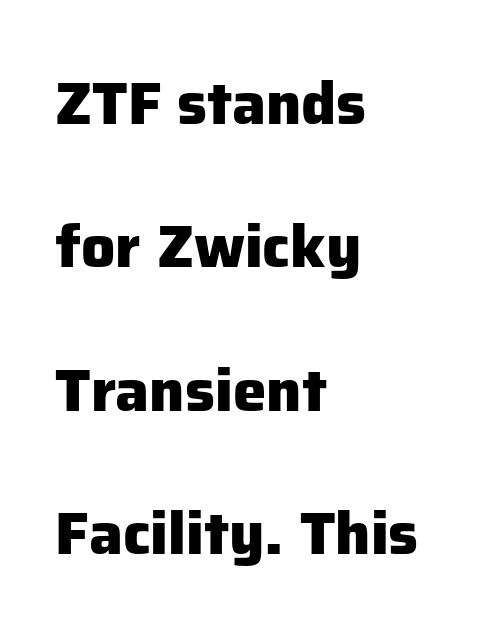
Character widths vary here, with narrow letters taking less room than wide ones. The baseline area is clear. Rendered with straight, roman letterforms. The paragraph has a hard left edge and a soft right edge. A typesetter would call this leading open, well beyond the default.
